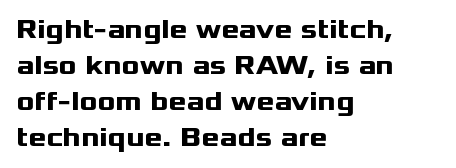
Q: Is the text bold? A: Yes.
Q: Is the text italic (slanted)? A: No, it is upright.
Q: Is the text underlined? A: No.
Q: How is the paragraph aligned? A: Left-aligned.
Q: Is the spacing between letters normal or unusually wide? A: Normal.
Q: Is the spacing between lines tight, normal or loose? A: Normal.
